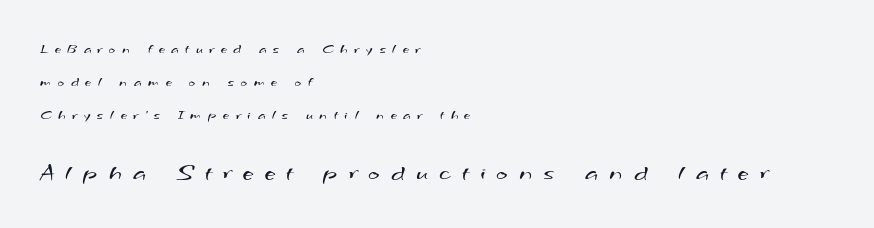
{"bold": "no", "underline": "no", "align": "left", "line_spacing": "loose", "line_spacing_ratio": 2.34, "letter_spacing": "wide", "letter_spacing_em": 0.48, "larger_block": "second", "size_ratio": 1.71, "glyph_px": 24}
